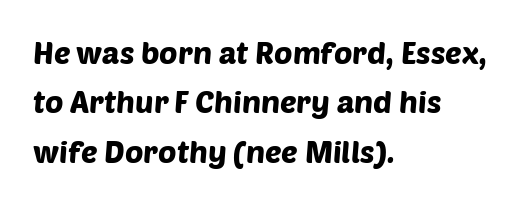
{"serif": "no", "width": "normal", "stroke_contrast": "low", "x_height": "large", "monospaced": "no", "underline": "no", "align": "left", "line_spacing": "normal", "line_spacing_ratio": 1.59, "letter_spacing": "normal", "letter_spacing_em": 0.0, "glyph_px": 31}
